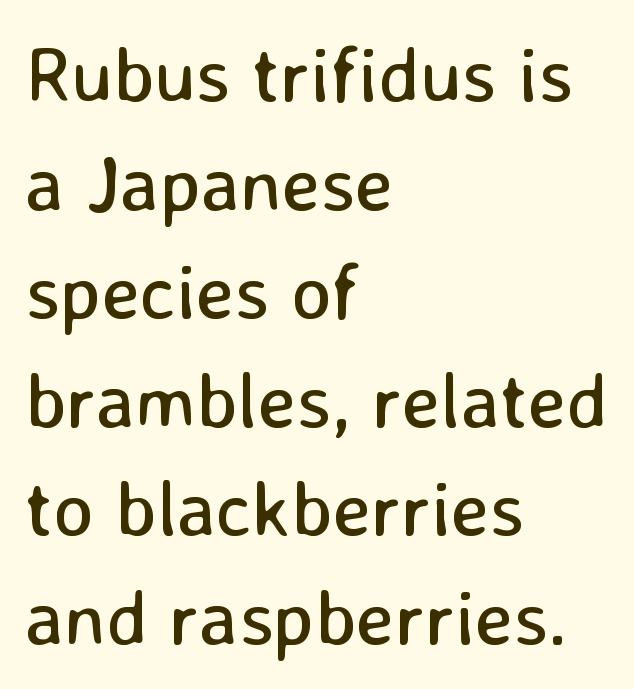
Q: Is the text bold? A: No.
Q: Is the text italic (slanted)? A: No, it is upright.
Q: Is the typeface a serif or a sans-serif typeface? A: Sans-serif.
Q: Is the text underlined? A: No.
Q: How is the paragraph aligned? A: Left-aligned.
Q: Is the spacing between letters normal or unusually wide? A: Normal.
Q: Is the spacing between lines tight, normal or loose? A: Normal.
Q: Width (condensed, normal, or wide)? A: Normal.
Q: Stroke contrast? A: Low.
Q: x-height? A: Medium.
Q: Monospaced? A: No.
